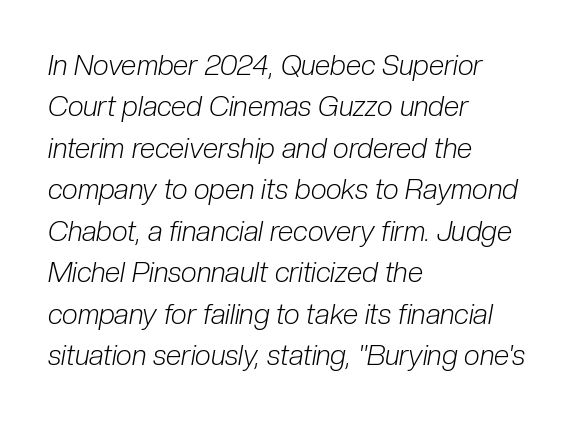
Q: Is the text bold? A: No.
Q: Is the text italic (slanted)? A: Yes, it leans right by about 10 degrees.
Q: Is the text underlined? A: No.
Q: How is the paragraph aligned? A: Left-aligned.
Q: Is the spacing between letters normal or unusually wide? A: Normal.
Q: Is the spacing between lines tight, normal or loose? A: Normal.
Q: Width (condensed, normal, or wide)? A: Condensed.
Q: Stroke contrast? A: Low.
Q: x-height? A: Medium.
Q: Monospaced? A: No.
